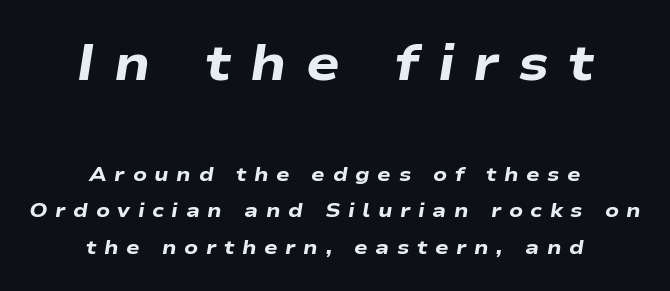
Q: Is the text bold? A: Yes.
Q: Is the text italic (slanted)? A: Yes, it leans right by about 9 degrees.
Q: Is the text underlined? A: No.
Q: How is the paragraph aligned? A: Centered.
Q: Is the spacing between letters normal or unusually wide? A: Unusually wide.
Q: Which block of text is set in a larger size, the first (top) or the second (bottom)? A: The first (top) one.
Q: Width (condensed, normal, or wide)? A: Wide.
Q: Stroke contrast? A: Low.
Q: x-height? A: Medium.
Q: Monospaced? A: No.
